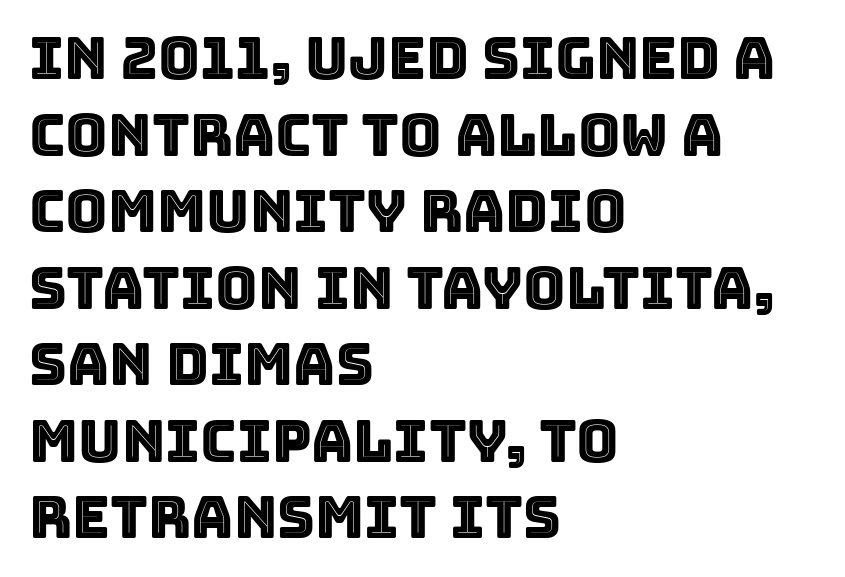
Q: Is the text italic (slanted)? A: No, it is upright.
Q: Is the text underlined? A: No.
Q: How is the paragraph aligned? A: Left-aligned.
Q: Is the spacing between letters normal or unusually wide? A: Normal.
Q: Is the spacing between lines tight, normal or loose? A: Normal.
Q: Width (condensed, normal, or wide)? A: Normal.
Q: x-height? A: Large.
Q: Monospaced? A: No.
